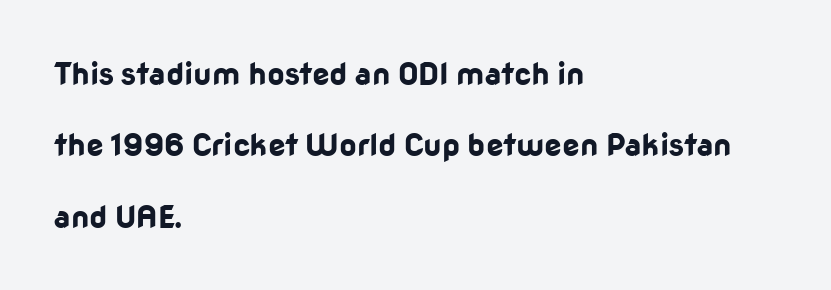
Q: Is the text bold? A: Yes.
Q: Is the text italic (slanted)? A: No, it is upright.
Q: Is the typeface a serif or a sans-serif typeface? A: Sans-serif.
Q: Is the text underlined? A: No.
Q: How is the paragraph aligned? A: Left-aligned.
Q: Is the spacing between letters normal or unusually wide? A: Normal.
Q: Is the spacing between lines tight, normal or loose? A: Loose.
Q: Width (condensed, normal, or wide)? A: Normal.
Q: Stroke contrast? A: Low.
Q: x-height? A: Medium.
Q: Monospaced? A: No.
